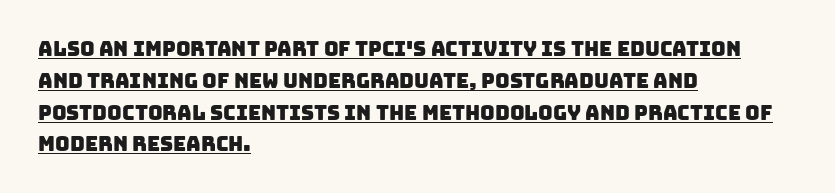
Q: Is the text underlined? A: Yes.
Q: How is the paragraph aligned? A: Left-aligned.
Q: Is the spacing between letters normal or unusually wide? A: Normal.
Q: Is the spacing between lines tight, normal or loose? A: Normal.
